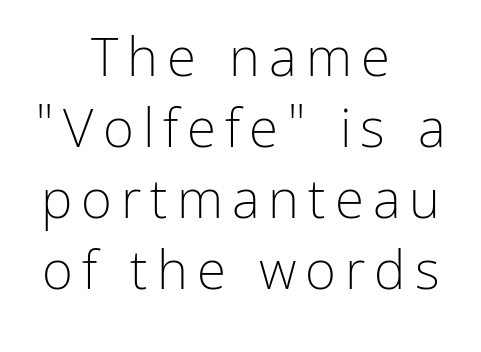
The image shows 53 px light sans-serif type, upright; set centered, normal line spacing (1.34x), not underlined; low stroke contrast and a medium x-height.
